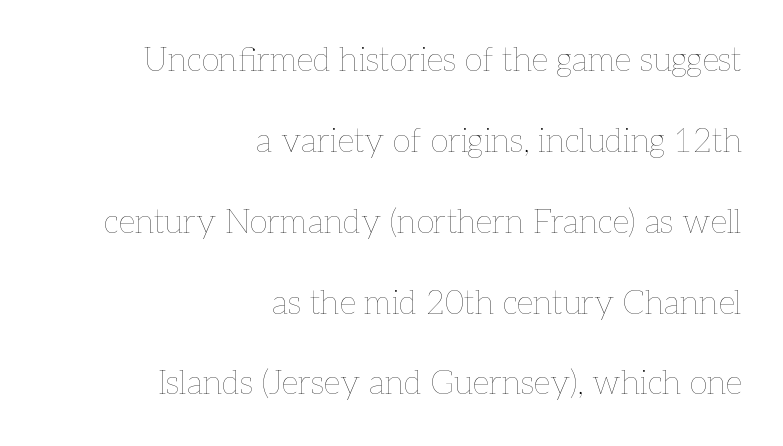
These lines are rendered in a variable-pitch font. The rendering uses a large line-height, opening up the rows. The font is comparable to plain body text, perhaps lighter. Italic? Not at all — the glyphs are vertical. Layout note: lines flush right.
